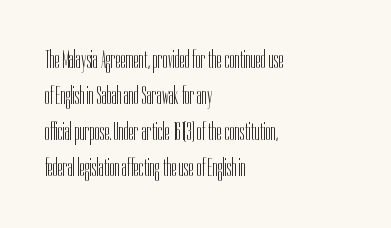
Q: Is the text bold? A: No.
Q: Is the text italic (slanted)? A: No, it is upright.
Q: Is the text underlined? A: No.
Q: How is the paragraph aligned? A: Left-aligned.
Q: Is the spacing between letters normal or unusually wide? A: Normal.
Q: Is the spacing between lines tight, normal or loose? A: Normal.
